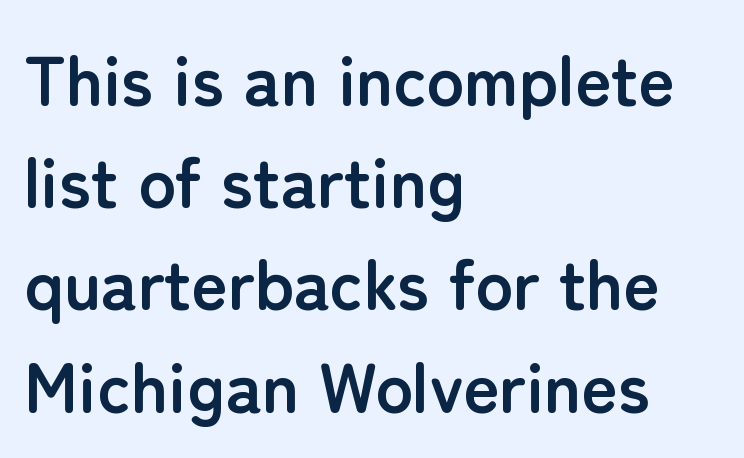
The image shows 70 px semibold sans-serif type, upright; set left-aligned, normal line spacing (1.46x), normal letter spacing, not underlined; low stroke contrast and a medium x-height.
